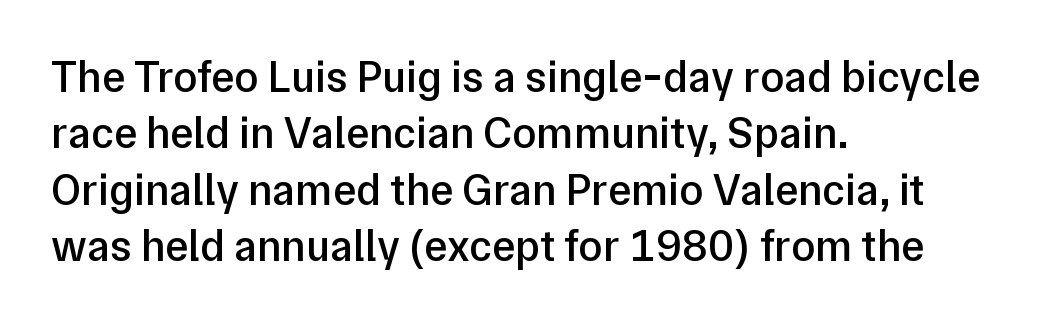
The image shows 44 px semibold sans-serif type, upright; set left-aligned, normal line spacing (1.28x), normal letter spacing, not underlined; low stroke contrast and a medium x-height.
